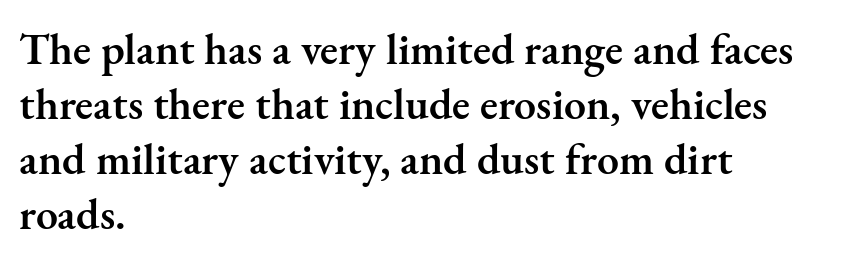
The image shows 44 px semibold serif type, upright; set left-aligned, normal line spacing (1.25x), normal letter spacing, not underlined; medium stroke contrast and a small x-height.
